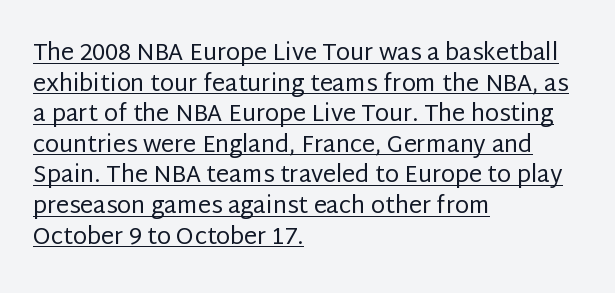
A typographer would call this underscored text. Evenly set lines give the paragraph a standard silhouette. Line starts are locked; line ends wander. Every character sits straight up, as roman type does.
